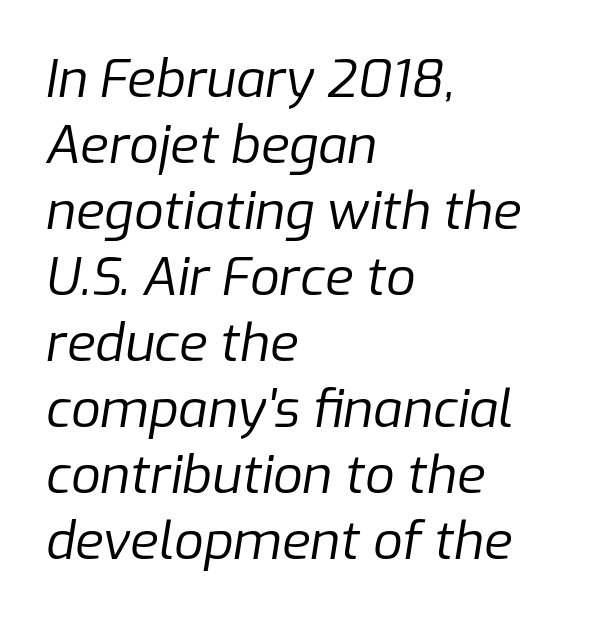
This sample has the flowing, uneven cadence of proportional lettering. Notice how descenders clear the ascenders below comfortably — that's standard leading. The zone under the glyphs is completely vacant. Nothing unusual about the tracking: characters are spaced as the font intends. Line beginnings align vertically; line endings do not.
